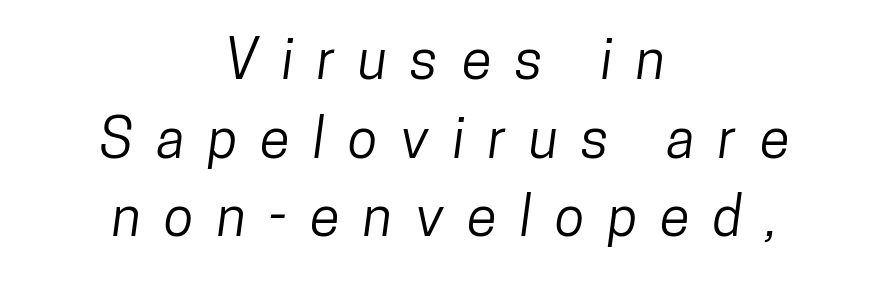
Q: Is the typeface a serif or a sans-serif typeface? A: Sans-serif.
Q: Is the text underlined? A: No.
Q: How is the paragraph aligned? A: Centered.
Q: Is the spacing between letters normal or unusually wide? A: Unusually wide.
Q: Is the spacing between lines tight, normal or loose? A: Normal.
Q: Width (condensed, normal, or wide)? A: Condensed.
Q: Stroke contrast? A: Low.
Q: x-height? A: Medium.
Q: Monospaced? A: No.
